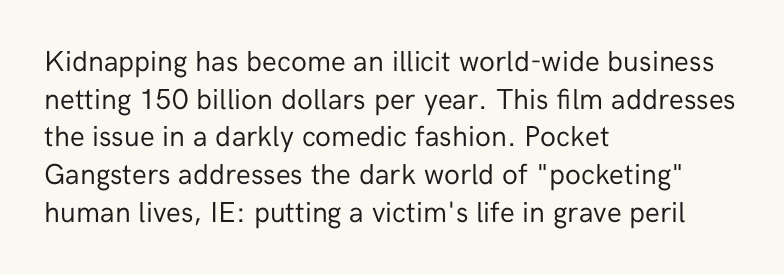
The image shows 29 px regular-weight sans-serif type, upright; set left-aligned, normal line spacing (1.3x), normal letter spacing, not underlined; low stroke contrast and a medium x-height.
